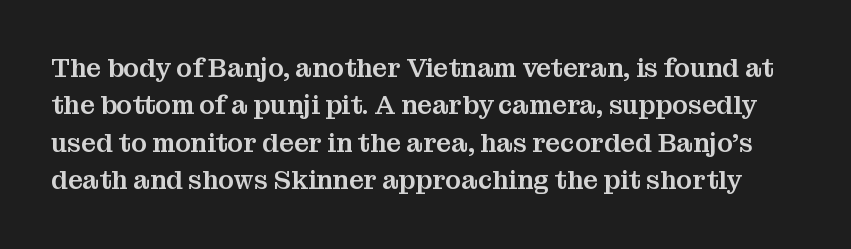
Q: Is the text italic (slanted)? A: No, it is upright.
Q: Is the text underlined? A: No.
Q: Is the spacing between letters normal or unusually wide? A: Normal.
Q: Is the spacing between lines tight, normal or loose? A: Normal.
